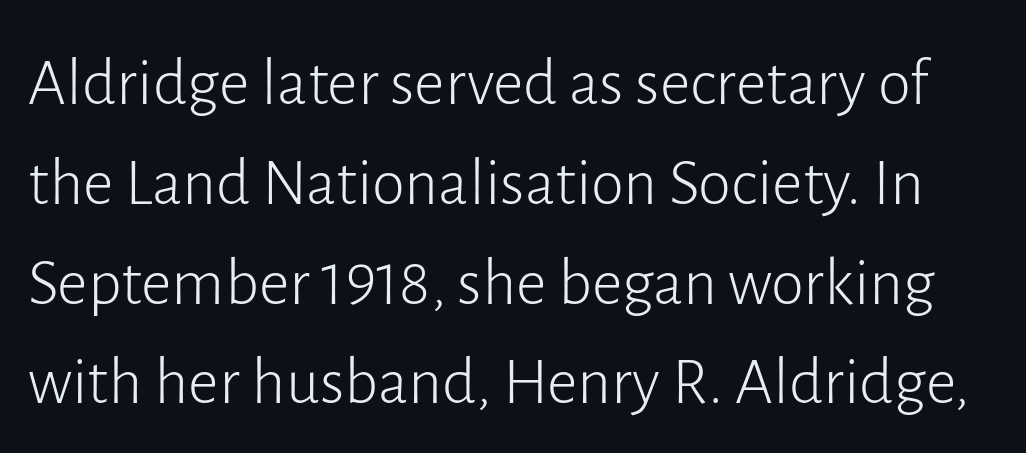
{"serif": "no", "italic": "no", "bold": "no", "weight": "light", "width": "normal", "stroke_contrast": "low", "x_height": "medium", "monospaced": "no", "underline": "no", "line_spacing": "normal", "line_spacing_ratio": 1.49, "letter_spacing": "normal", "letter_spacing_em": 0.0, "glyph_px": 67}
